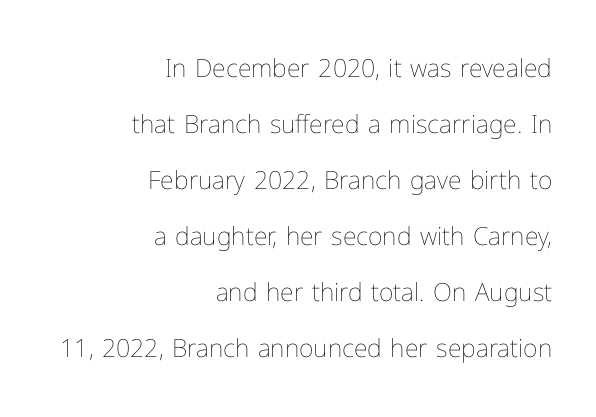
Typeset ragged left — the right edge is the straight one. The horizontal fit of the characters is conventional and even. Loosely led — the rows are spread out. A light-to-regular cut is what we see here. Unmarked baselines from the first word to the last.
